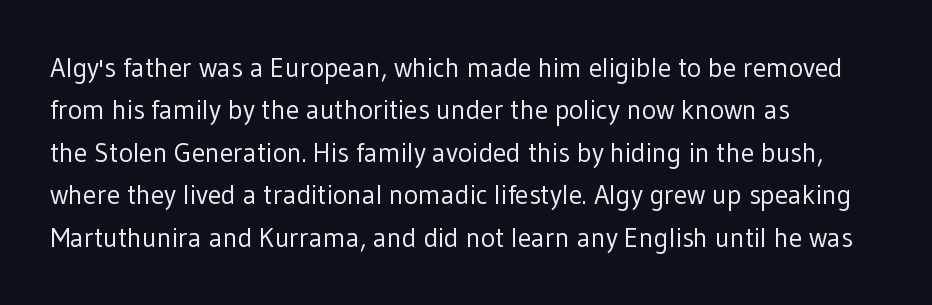
{"italic": "no", "bold": "no", "underline": "no", "align": "left", "line_spacing": "normal", "line_spacing_ratio": 1.57, "letter_spacing": "normal", "letter_spacing_em": 0.0, "glyph_px": 27}
